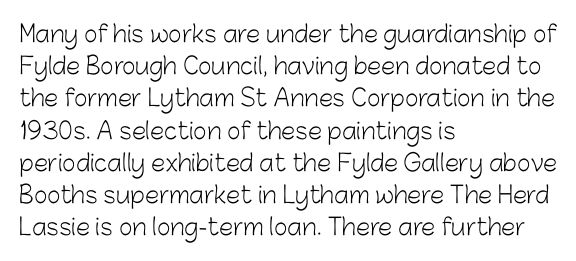
Q: Is the text bold? A: No.
Q: Is the text italic (slanted)? A: No, it is upright.
Q: Is the text underlined? A: No.
Q: How is the paragraph aligned? A: Left-aligned.
Q: Is the spacing between letters normal or unusually wide? A: Normal.
Q: Is the spacing between lines tight, normal or loose? A: Normal.
